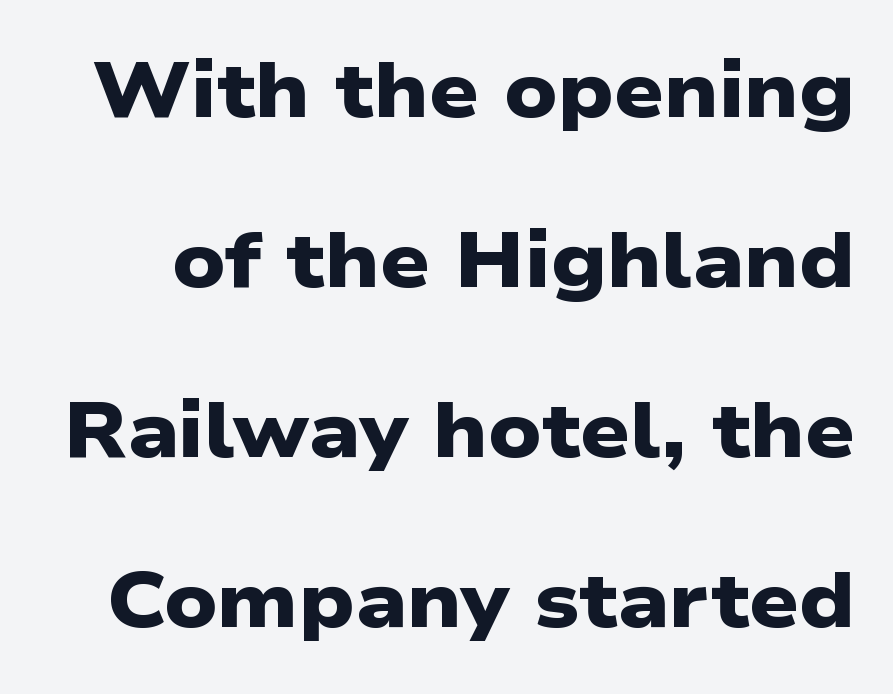
The image shows 78 px heavy, wide sans-serif type; set loose line spacing (2.18x), normal letter spacing, not underlined; low stroke contrast and a medium x-height.
